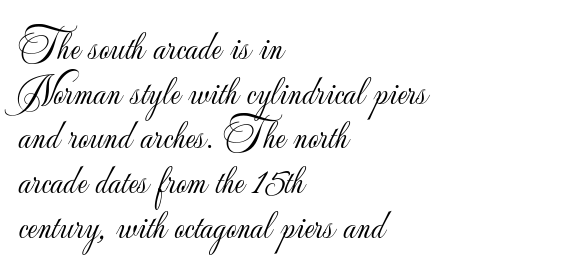
{"serif": "no", "bold": "no", "weight": "light", "width": "normal", "stroke_contrast": "low", "x_height": "small", "monospaced": "no", "underline": "no", "align": "left", "line_spacing": "tight", "line_spacing_ratio": 1.09, "letter_spacing": "normal", "letter_spacing_em": 0.0, "glyph_px": 41}
